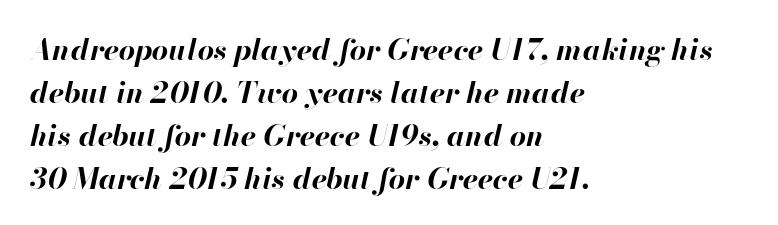
Q: Is the text bold? A: Yes.
Q: Is the text italic (slanted)? A: Yes, it leans right by about 13 degrees.
Q: Is the text underlined? A: No.
Q: How is the paragraph aligned? A: Left-aligned.
Q: Is the spacing between letters normal or unusually wide? A: Normal.
Q: Is the spacing between lines tight, normal or loose? A: Normal.
Q: Width (condensed, normal, or wide)? A: Normal.
Q: Stroke contrast? A: High.
Q: x-height? A: Small.
Q: Monospaced? A: No.
